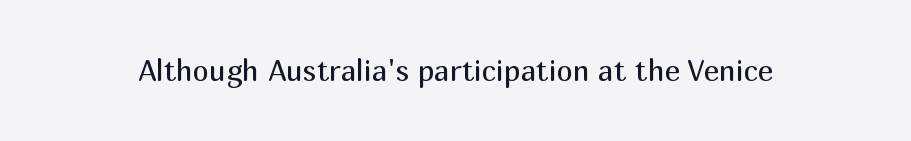
{"serif": "no", "italic": "no", "bold": "no", "weight": "regular", "width": "normal", "stroke_contrast": "medium", "x_height": "medium", "monospaced": "no", "underline": "no", "letter_spacing": "normal", "letter_spacing_em": 0.0, "glyph_px": 29}
